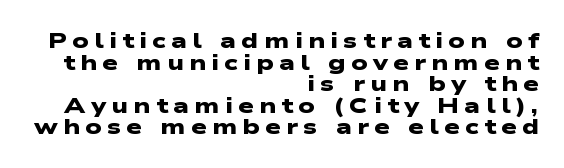
The image shows 22 px bold type; set right-aligned, tight line spacing (0.98x), unusually wide letter spacing (+0.24 em), not underlined.
